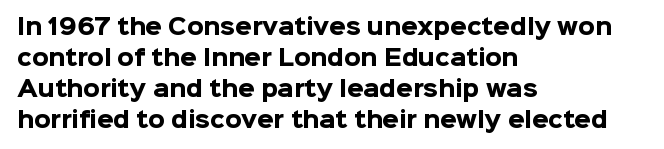
Q: Is the text bold? A: Yes.
Q: Is the text italic (slanted)? A: No, it is upright.
Q: Is the text underlined? A: No.
Q: How is the paragraph aligned? A: Left-aligned.
Q: Is the spacing between letters normal or unusually wide? A: Normal.
Q: Is the spacing between lines tight, normal or loose? A: Normal.
